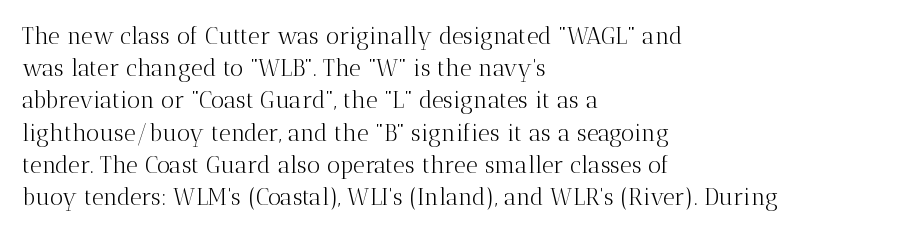
The image shows 23 px text type, upright; set left-aligned, normal line spacing (1.4x), normal letter spacing, not underlined.
